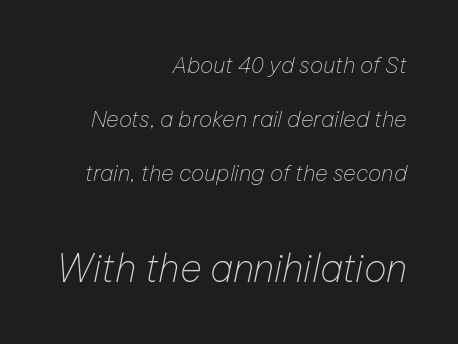
Q: Is the text bold? A: No.
Q: Is the text italic (slanted)? A: Yes, it leans right by about 12 degrees.
Q: Is the text underlined? A: No.
Q: How is the paragraph aligned? A: Right-aligned.
Q: Is the spacing between letters normal or unusually wide? A: Normal.
Q: Is the spacing between lines tight, normal or loose? A: Loose.
Q: Which block of text is set in a larger size, the first (top) or the second (bottom)? A: The second (bottom) one.
Q: Width (condensed, normal, or wide)? A: Normal.
Q: Stroke contrast? A: Low.
Q: x-height? A: Medium.
Q: Monospaced? A: No.
